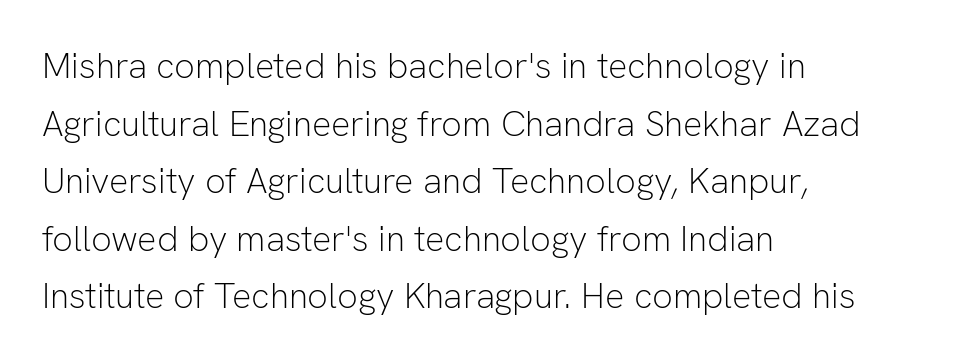
The image shows 36 px light sans-serif type, upright; set left-aligned, normal line spacing (1.6x), normal letter spacing, not underlined; low stroke contrast and a medium x-height.
